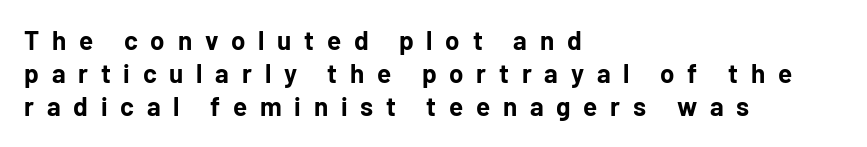
Q: Is the text bold? A: Yes.
Q: Is the text italic (slanted)? A: No, it is upright.
Q: Is the text underlined? A: No.
Q: How is the paragraph aligned? A: Left-aligned.
Q: Is the spacing between letters normal or unusually wide? A: Unusually wide.
Q: Is the spacing between lines tight, normal or loose? A: Normal.
